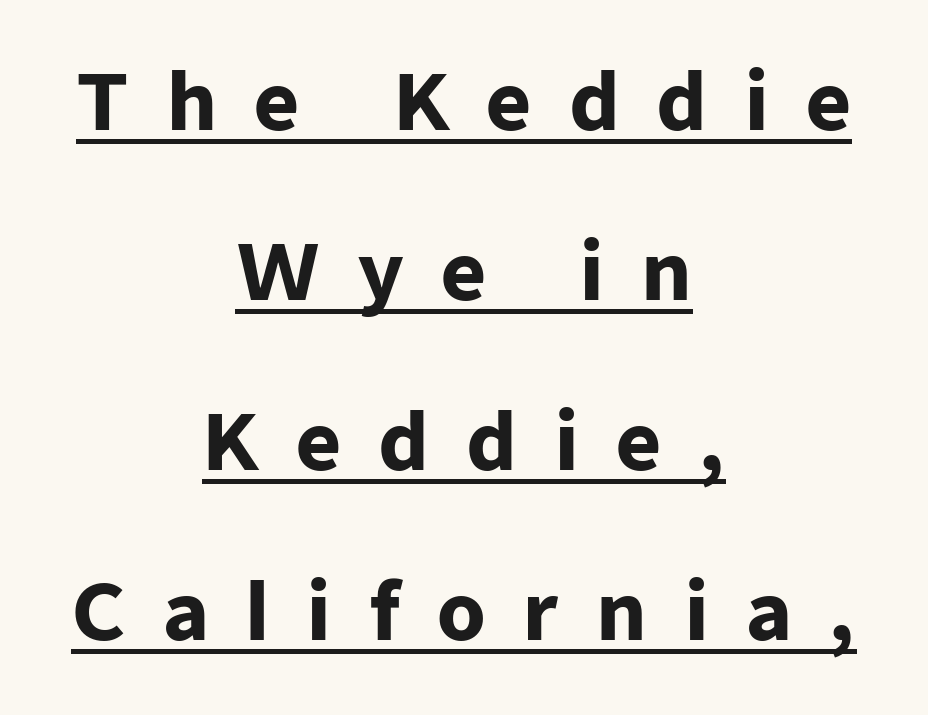
The line texture is sparse and dotted thanks to wide tracking. A typesetter would label this face a sans. Weight check: bold — yes, fully. The passage shown is typed in a proportional face where columns would drift. The line-height multiplier appears high, well above default.
